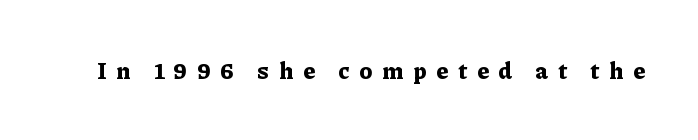
The image shows 23 px bold type, upright; set unusually wide letter spacing (+0.43 em), not underlined.
